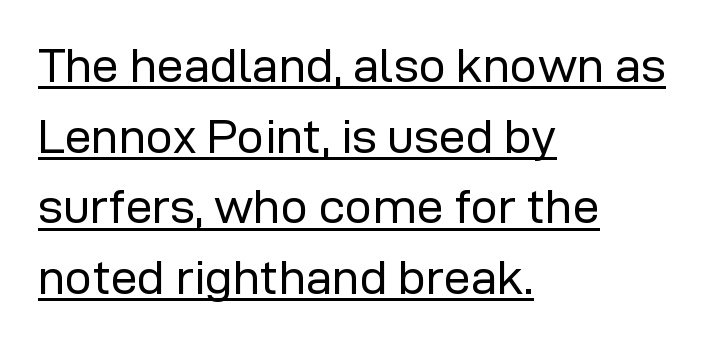
Q: Is the text bold? A: No.
Q: Is the text italic (slanted)? A: No, it is upright.
Q: Is the typeface a serif or a sans-serif typeface? A: Sans-serif.
Q: Is the text underlined? A: Yes.
Q: How is the paragraph aligned? A: Left-aligned.
Q: Is the spacing between letters normal or unusually wide? A: Normal.
Q: Is the spacing between lines tight, normal or loose? A: Normal.
Q: Width (condensed, normal, or wide)? A: Normal.
Q: Stroke contrast? A: Low.
Q: x-height? A: Medium.
Q: Monospaced? A: No.
